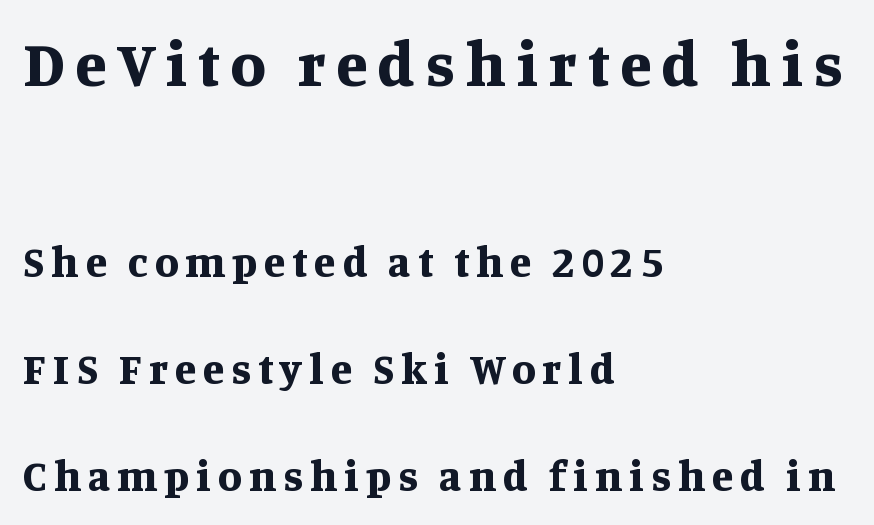
Q: Is the text bold? A: Yes.
Q: Is the text italic (slanted)? A: No, it is upright.
Q: Is the typeface a serif or a sans-serif typeface? A: Serif.
Q: Is the text underlined? A: No.
Q: How is the paragraph aligned? A: Left-aligned.
Q: Is the spacing between lines tight, normal or loose? A: Loose.
Q: Which block of text is set in a larger size, the first (top) or the second (bottom)? A: The first (top) one.
Q: Width (condensed, normal, or wide)? A: Normal.
Q: Stroke contrast? A: Medium.
Q: x-height? A: Large.
Q: Monospaced? A: No.
